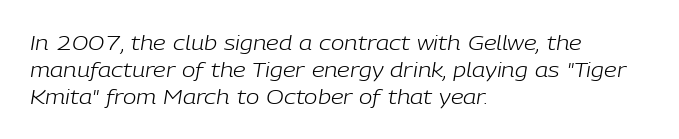
Q: Is the text bold? A: No.
Q: Is the text italic (slanted)? A: Yes, it leans right by about 9 degrees.
Q: Is the text underlined? A: No.
Q: How is the paragraph aligned? A: Left-aligned.
Q: Is the spacing between letters normal or unusually wide? A: Normal.
Q: Is the spacing between lines tight, normal or loose? A: Normal.
